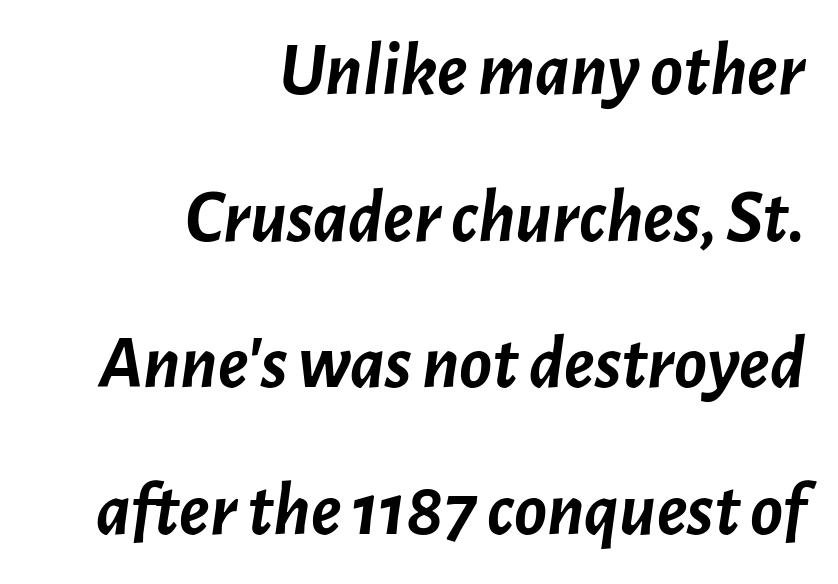
Italic? Definitely — the glyphs are oblique. Interline gaps are noticeably wide in this sample. Do the characters align in a grid? No, the font is proportional. Tracking here is standard; glyphs follow each other at the usual distance. One-word summary of the alignment: right.
